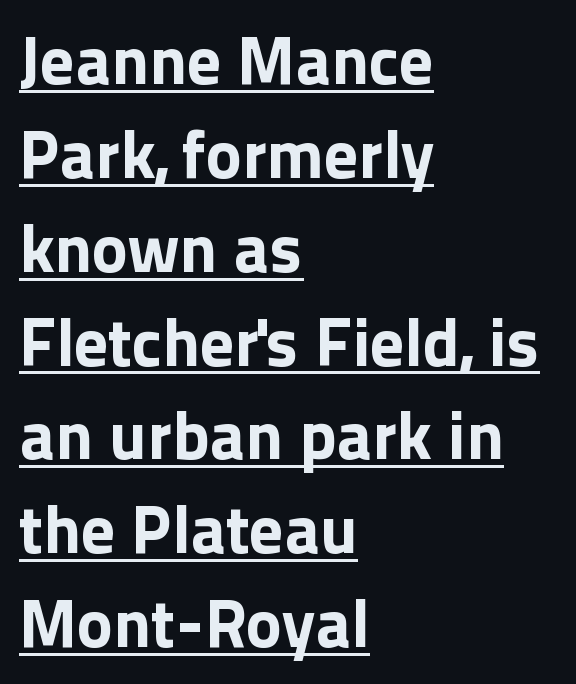
Q: Is the text bold? A: Yes.
Q: Is the text italic (slanted)? A: No, it is upright.
Q: Is the typeface a serif or a sans-serif typeface? A: Sans-serif.
Q: Is the text underlined? A: Yes.
Q: How is the paragraph aligned? A: Left-aligned.
Q: Is the spacing between letters normal or unusually wide? A: Normal.
Q: Is the spacing between lines tight, normal or loose? A: Normal.
Q: Width (condensed, normal, or wide)? A: Normal.
Q: x-height? A: Medium.
Q: Monospaced? A: No.
